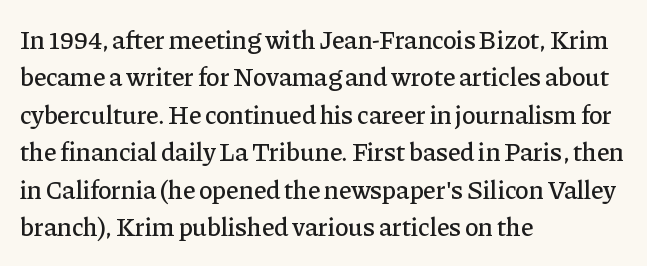
The image shows 26 px text type, upright; set left-aligned, normal line spacing (1.44x), normal letter spacing, not underlined.
